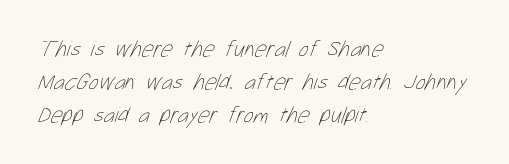
Q: Is the text bold? A: No.
Q: Is the text underlined? A: No.
Q: How is the paragraph aligned? A: Left-aligned.
Q: Is the spacing between letters normal or unusually wide? A: Normal.
Q: Is the spacing between lines tight, normal or loose? A: Normal.
